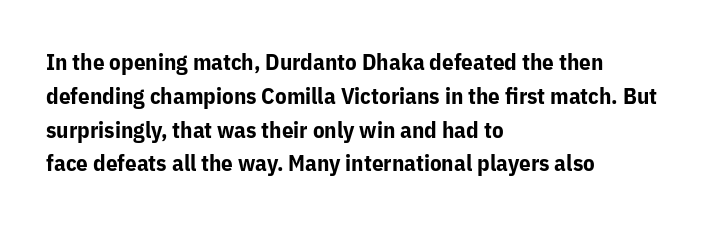
{"italic": "no", "bold": "yes", "underline": "no", "align": "left", "line_spacing": "normal", "line_spacing_ratio": 1.47, "letter_spacing": "normal", "letter_spacing_em": 0.0, "glyph_px": 23}
